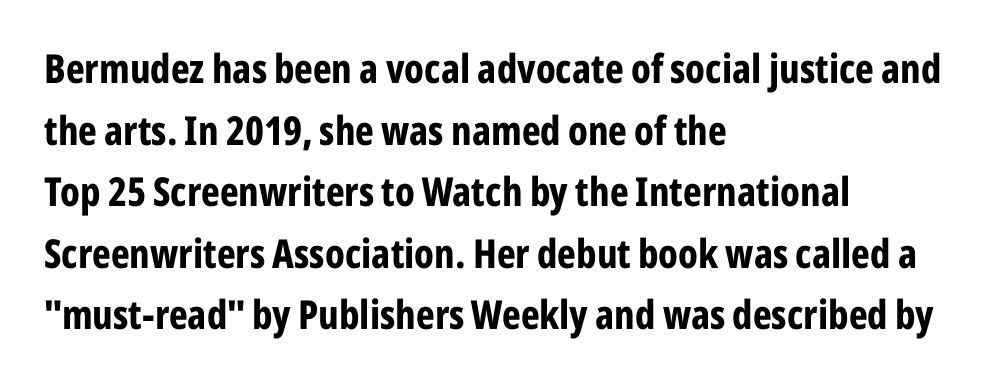
Varying glyph widths throughout — classic text-font behaviour. The letters carry no serifs — their stems end cleanly without finishing strokes. The baseline area is clear. The lettering holds an erect, upright posture throughout. Thick stems and heavy bowls — unmistakably bold.
